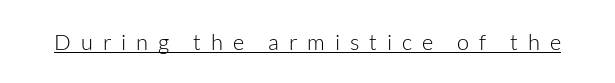
Is the stroke heavy? The answer is a plain regular-or-lighter. The rendering inserts visible extra space after every character. The font's upright variant was chosen for this text. Somebody hit Ctrl+U on this one — the words are underlined.
